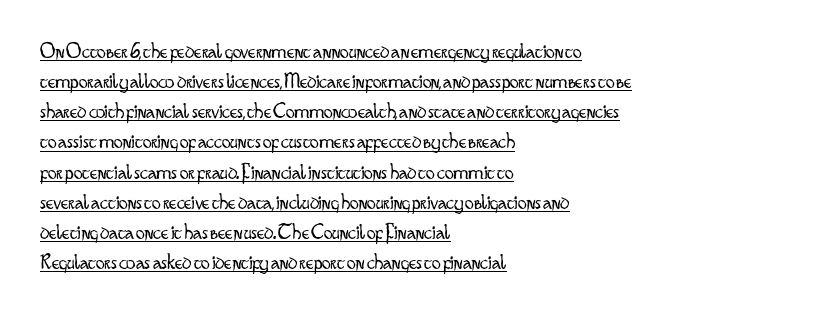
{"italic": "no", "bold": "no", "underline": "yes", "align": "left", "line_spacing": "normal", "line_spacing_ratio": 1.37, "letter_spacing": "normal", "letter_spacing_em": 0.0, "glyph_px": 22}
